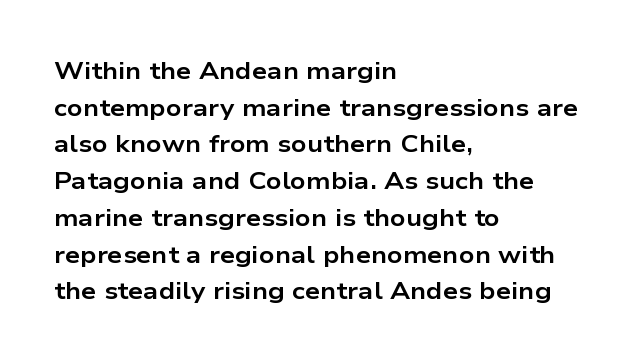
{"italic": "no", "bold": "yes", "underline": "no", "align": "left", "line_spacing": "normal", "line_spacing_ratio": 1.53, "letter_spacing": "normal", "letter_spacing_em": 0.0, "glyph_px": 24}
